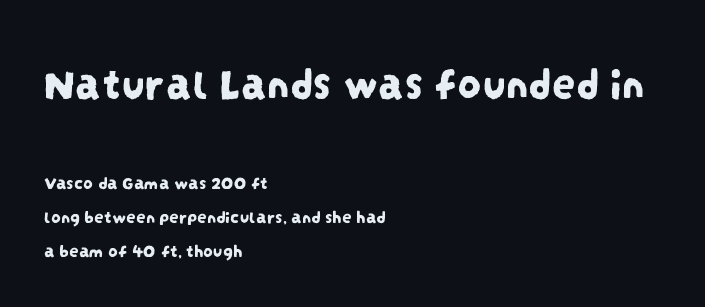
The image shows 47 px condensed sans-serif type; set left-aligned, line spacing 1.79x, normal letter spacing, not underlined; the first (top) block is 2.47x larger; low stroke contrast and a large x-height.
